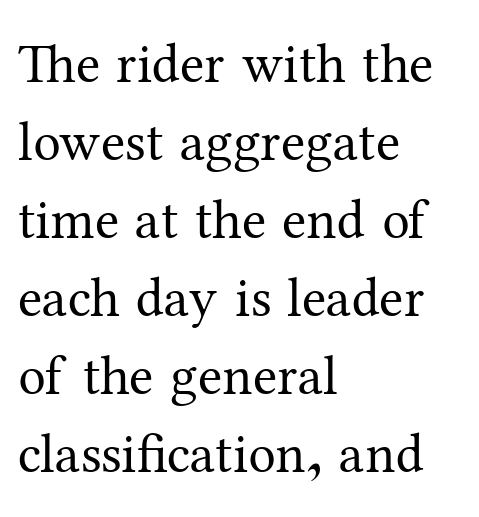
The font is comparable to plain body text, perhaps lighter. Posture: upright roman. Successive baselines arrive at the customary interval. Visually the block forms a straight wall on the left and a jagged coastline on the right.
